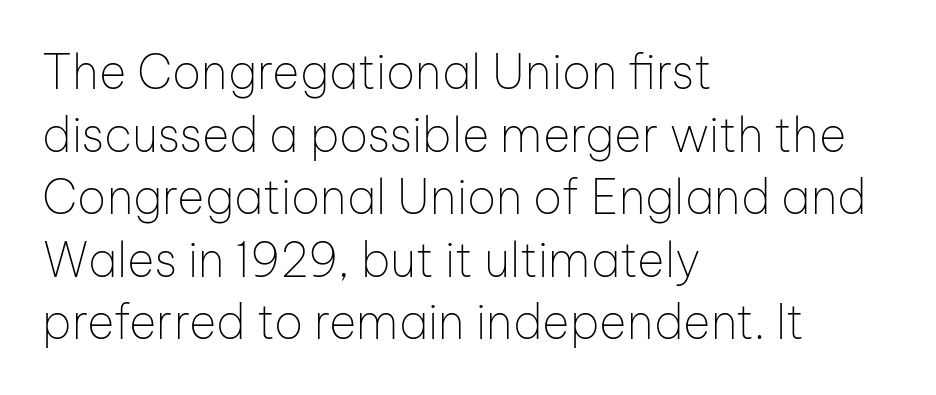
The image shows 47 px thin sans-serif type, upright; set left-aligned, normal line spacing (1.33x), normal letter spacing, not underlined; low stroke contrast and a medium x-height.
